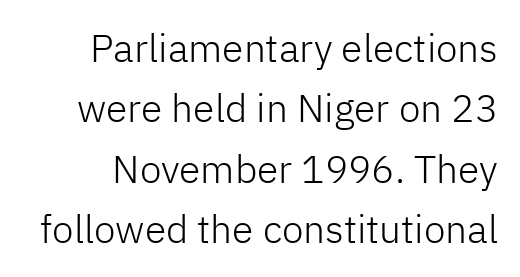
{"serif": "no", "italic": "no", "bold": "no", "weight": "light", "width": "normal", "stroke_contrast": "low", "x_height": "medium", "monospaced": "no", "underline": "no", "line_spacing": "normal", "line_spacing_ratio": 1.55, "letter_spacing": "normal", "letter_spacing_em": 0.0, "glyph_px": 39}
